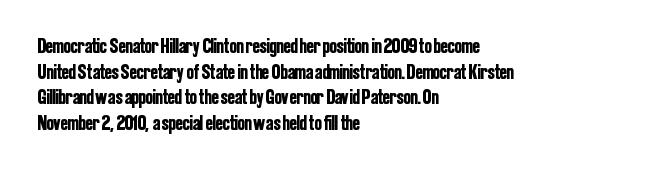
Q: Is the text italic (slanted)? A: No, it is upright.
Q: Is the text underlined? A: No.
Q: How is the paragraph aligned? A: Left-aligned.
Q: Is the spacing between letters normal or unusually wide? A: Normal.
